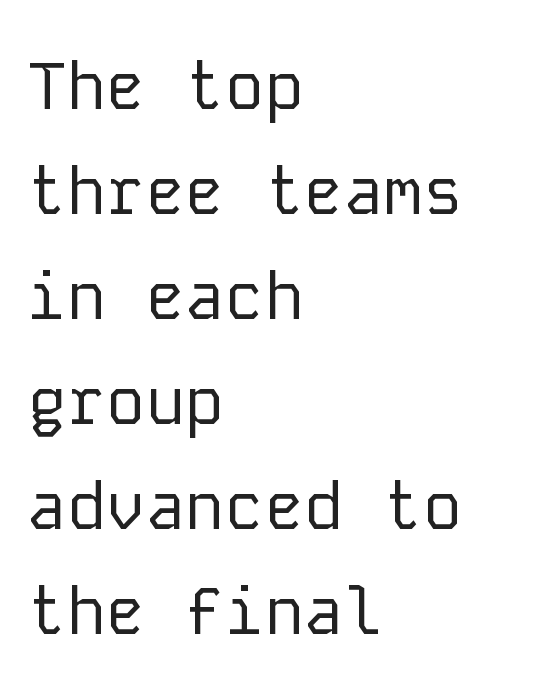
The image shows 66 px regular-weight sans-serif type, upright, monospaced; set left-aligned, normal line spacing (1.59x), normal letter spacing, not underlined; low stroke contrast and a medium x-height.
